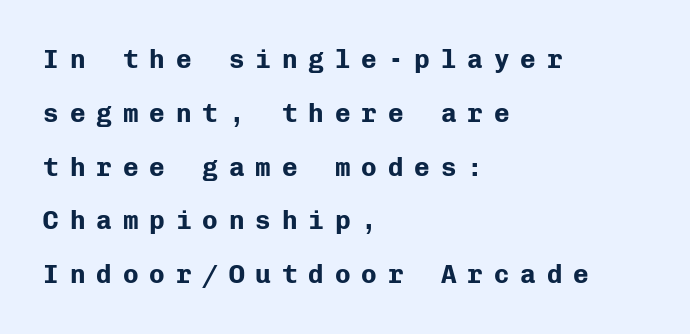
Inter-character spacing is expanded well beyond the font's built-in metrics. Unlike italic type, these characters show no tilt at all. Thick stems and heavy bowls — unmistakably bold. These lines stand farther apart than default settings would place them.
